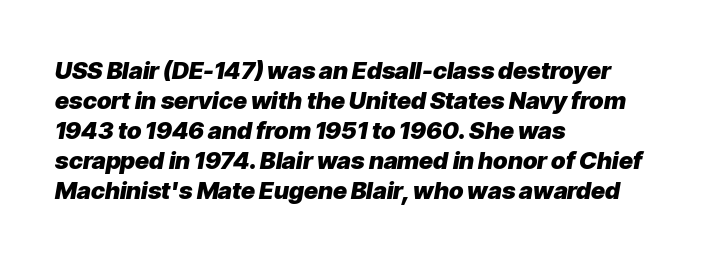
The image shows 24 px bold type, italic (leaning right); set left-aligned, normal line spacing (1.25x), normal letter spacing, not underlined.
